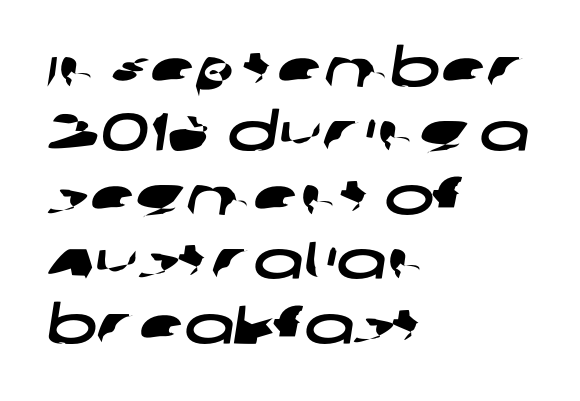
{"serif": "no", "width": "wide", "stroke_contrast": "low", "x_height": "large", "monospaced": "no", "underline": "no", "align": "left", "line_spacing_ratio": 1.21, "letter_spacing": "normal", "letter_spacing_em": 0.0, "glyph_px": 53}
